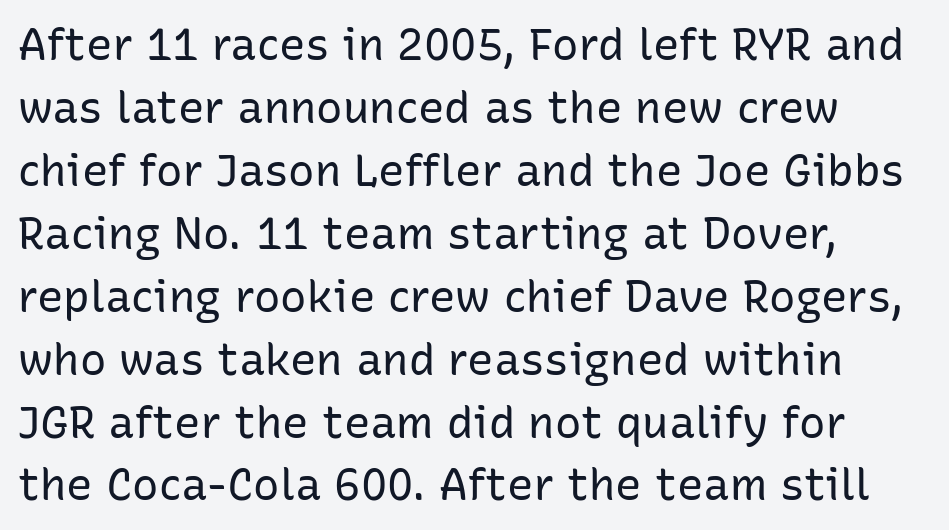
The image shows 44 px regular-weight sans-serif type, upright; set left-aligned, normal line spacing (1.43x), normal letter spacing, not underlined; low stroke contrast and a medium x-height.
